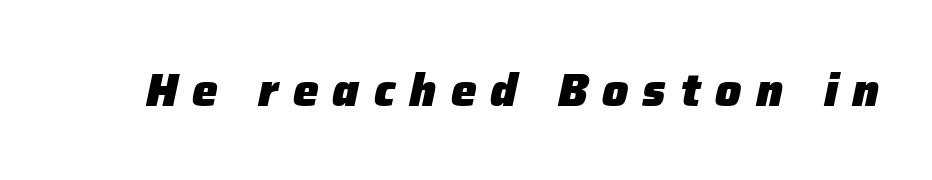
{"italic": "yes", "lean": "right", "slant_degrees": 12, "bold": "yes", "weight": "heavy", "width": "normal", "stroke_contrast": "low", "x_height": "medium", "monospaced": "no", "underline": "no", "letter_spacing": "wide", "letter_spacing_em": 0.31, "glyph_px": 46}
